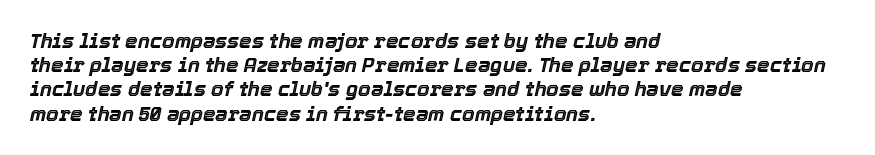
The image shows 20 px text type, italic (leaning right); set left-aligned, line spacing 1.21x, normal letter spacing, not underlined.
